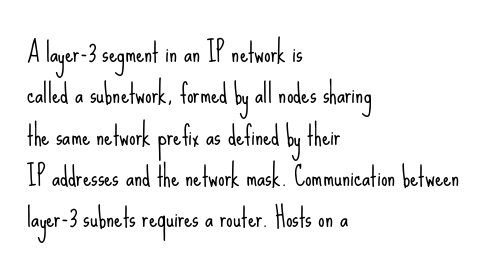
Q: Is the text bold? A: No.
Q: Is the text italic (slanted)? A: No, it is upright.
Q: Is the text underlined? A: No.
Q: How is the paragraph aligned? A: Left-aligned.
Q: Is the spacing between letters normal or unusually wide? A: Normal.
Q: Is the spacing between lines tight, normal or loose? A: Normal.
